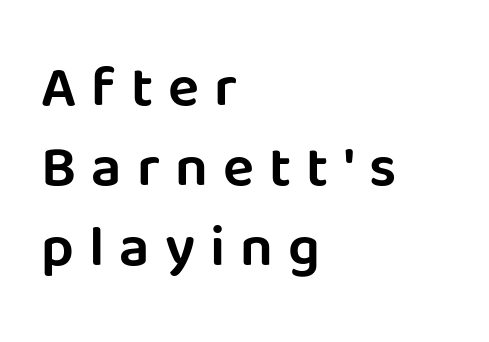
The rendering uses a moderate line-height, typical for paragraphs. Line starts are locked; line ends wander. A typesetter would mark this as roman, not italic. Observe the absence of serifs on each vertical stroke in this sample. Substantial extra tracking has been applied to these lines.
